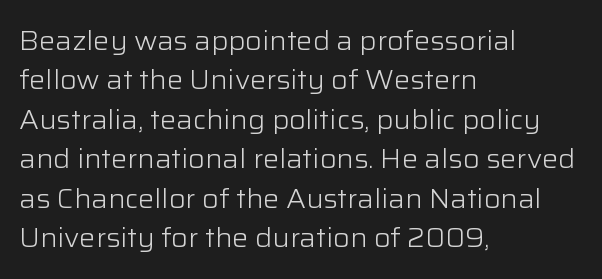
Quick note: not italic, upright. Is the stroke heavy? The answer is a plain regular-or-lighter. The setting favours the left margin, as ordinary paragraphs usually do. Has an underline been added? It has not. Tracking here is standard; glyphs follow each other at the usual distance. Line spacing here is normal.
